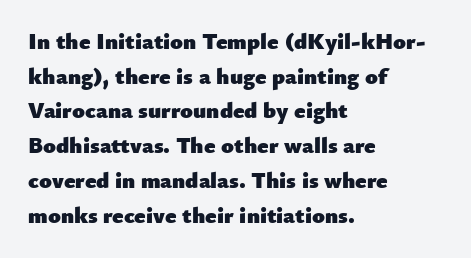
The image shows 23 px bold type, upright; set left-aligned, normal line spacing (1.51x), normal letter spacing, not underlined.
